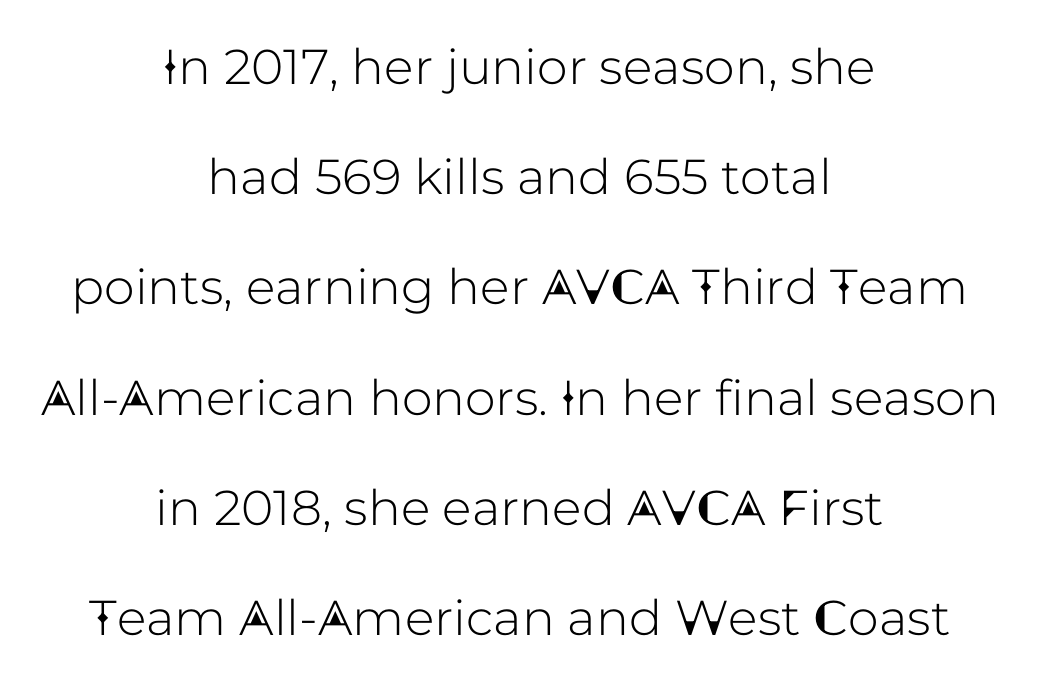
The passage shown is not underscored anywhere. The type family on display is of the sans-serif kind. The horizontal fit of the characters is conventional and even. Honestly, the rows look like they've been pulled way apart. Line starts and ends both wander, symmetrically. Note the varied advance widths — an 'i' is clearly narrower than an 'm'.
